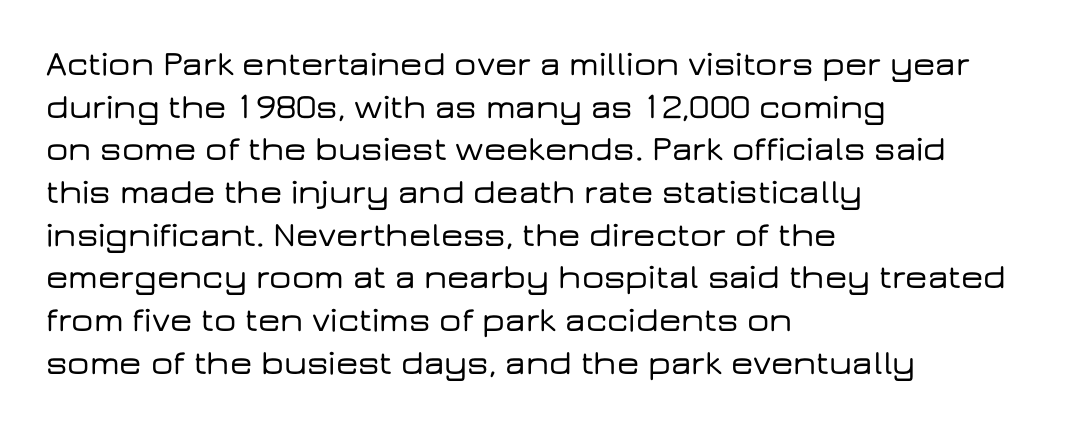
Q: Is the text italic (slanted)? A: No, it is upright.
Q: Is the typeface a serif or a sans-serif typeface? A: Sans-serif.
Q: Is the text underlined? A: No.
Q: How is the paragraph aligned? A: Left-aligned.
Q: Is the spacing between letters normal or unusually wide? A: Normal.
Q: Width (condensed, normal, or wide)? A: Wide.
Q: Stroke contrast? A: Low.
Q: x-height? A: Medium.
Q: Monospaced? A: No.
